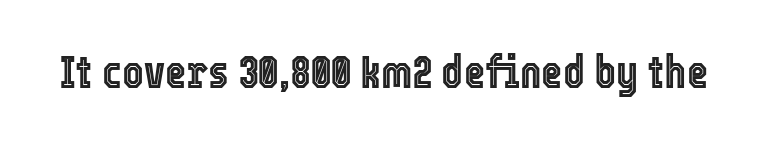
The image shows 46 px condensed type, upright; set normal letter spacing, not underlined; a medium x-height.
